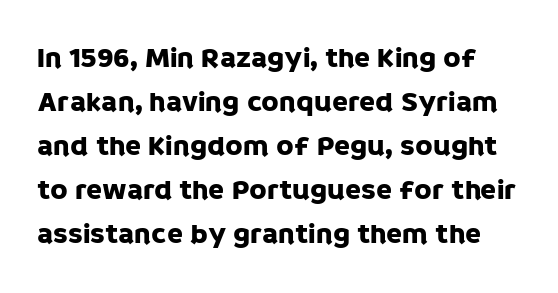
{"serif": "no", "italic": "no", "width": "normal", "stroke_contrast": "low", "x_height": "large", "monospaced": "no", "underline": "no", "line_spacing": "normal", "line_spacing_ratio": 1.52, "letter_spacing": "normal", "letter_spacing_em": 0.0, "glyph_px": 29}
